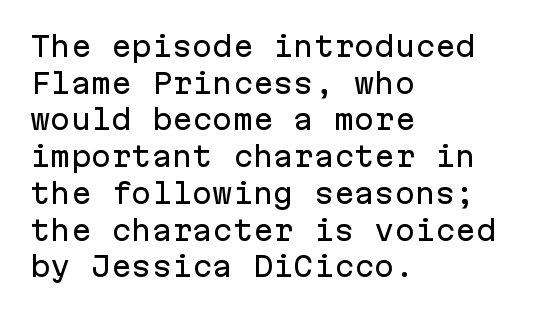
Alignment: flush left. The lettering stays uniformly vertical, giving the passage a roman look. The block of text has a typical density, with ordinary space between rows. Beneath every word, the page is bare. Compared with typical body copy, the letter spacing here is the same.
